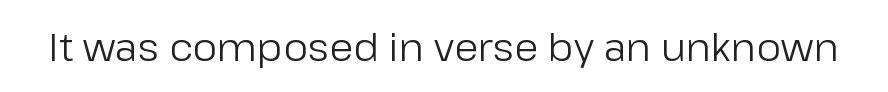
Q: Is the text bold? A: No.
Q: Is the text italic (slanted)? A: No, it is upright.
Q: Is the typeface a serif or a sans-serif typeface? A: Sans-serif.
Q: Is the text underlined? A: No.
Q: Is the spacing between letters normal or unusually wide? A: Normal.
Q: Width (condensed, normal, or wide)? A: Normal.
Q: Stroke contrast? A: Low.
Q: x-height? A: Medium.
Q: Monospaced? A: No.
